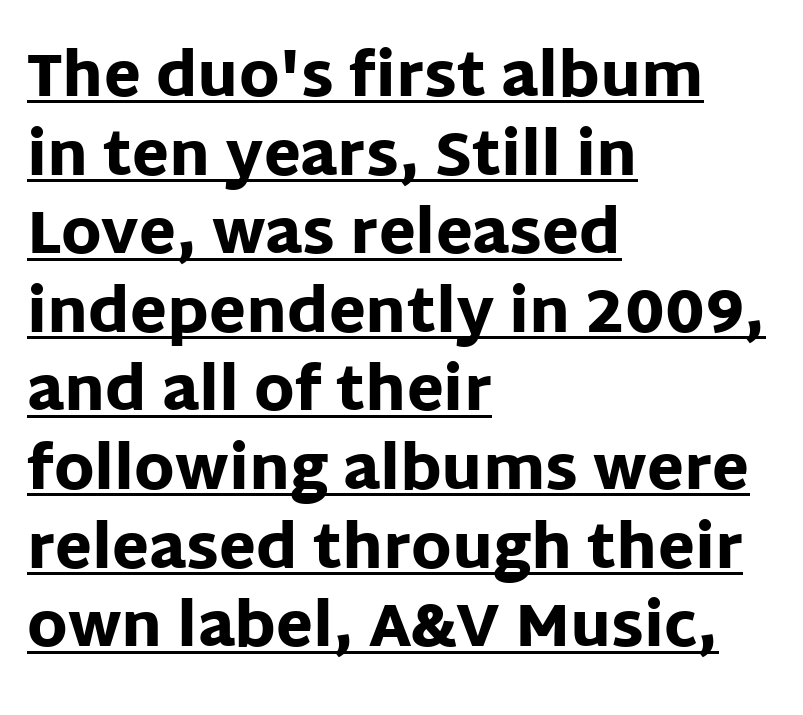
Looks like regular typesetting: each glyph gets only the width it needs. What's the leading like? Ordinary, nothing unusual. Inter-character spacing is left at the font's built-in metrics. The paragraph shown leans on its left margin. Grotesque or geometric, the face here clearly has no serifs.
